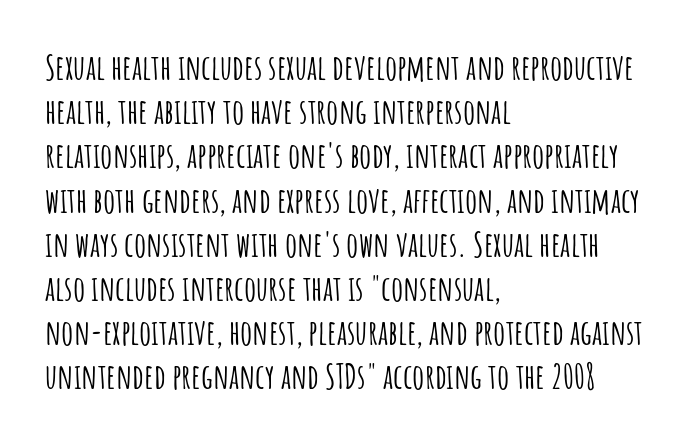
{"serif": "no", "italic": "no", "width": "condensed", "stroke_contrast": "low", "x_height": "large", "monospaced": "no", "underline": "no", "align": "left", "line_spacing": "normal", "line_spacing_ratio": 1.3, "letter_spacing": "normal", "letter_spacing_em": 0.0, "glyph_px": 34}
